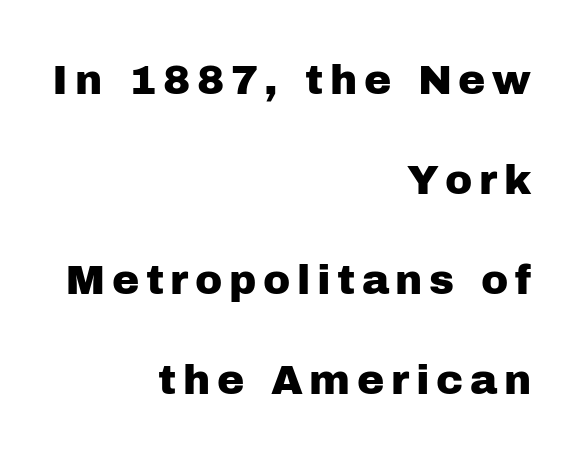
Honestly, there is no underline to notice here at all. Horizontal alignment here is rightward, an uncommon choice for prose. It's the straight-up-and-down kind of type. Leading: increased. The rendering uses natural spacing where letterforms have individual widths.
